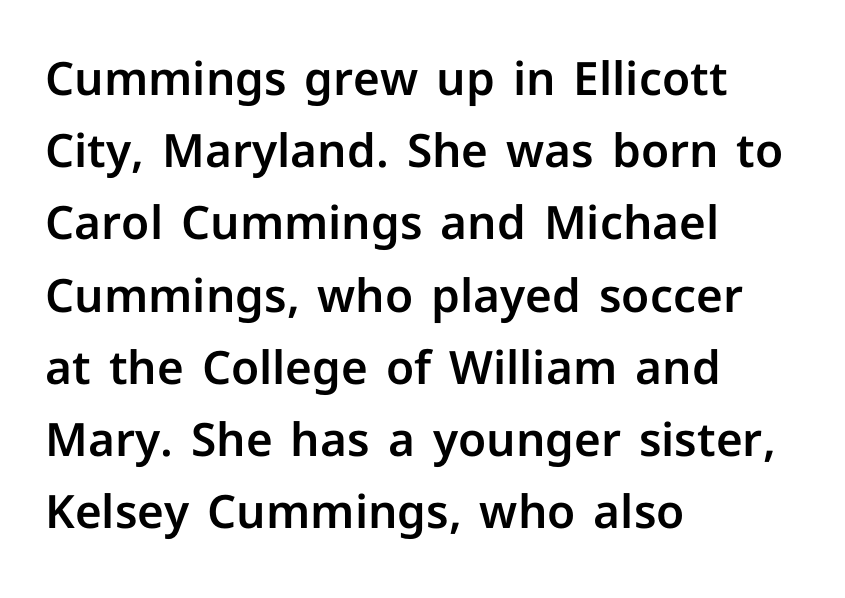
Between one letter and the next there's only the usual sliver of space. Do the letters lean? They stand straight. Font category for this specimen: sans-serif. The space beneath each line is pristine and unruled.
